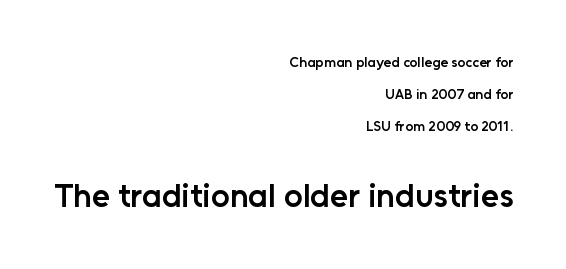
{"serif": "no", "italic": "no", "bold": "semi", "weight": "semibold", "width": "normal", "stroke_contrast": "low", "x_height": "medium", "monospaced": "no", "underline": "no", "align": "right", "line_spacing": "loose", "line_spacing_ratio": 2.27, "letter_spacing": "normal", "letter_spacing_em": 0.0, "larger_block": "second", "size_ratio": 2.36, "glyph_px": 33}
